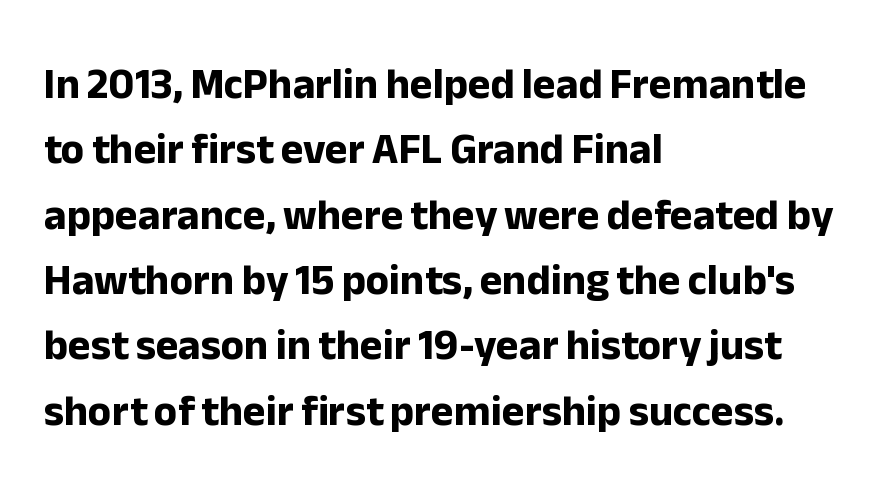
Q: Is the text bold? A: Yes.
Q: Is the text italic (slanted)? A: No, it is upright.
Q: Is the typeface a serif or a sans-serif typeface? A: Sans-serif.
Q: Is the text underlined? A: No.
Q: How is the paragraph aligned? A: Left-aligned.
Q: Is the spacing between letters normal or unusually wide? A: Normal.
Q: Is the spacing between lines tight, normal or loose? A: Normal.
Q: Width (condensed, normal, or wide)? A: Normal.
Q: Stroke contrast? A: Low.
Q: x-height? A: Medium.
Q: Monospaced? A: No.
